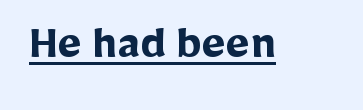
You could not count columns in this text — the font is proportionally spaced. The typesetting leans heavy: a genuine bold. Every word sits above its own underline. The lettering stays uniformly vertical, giving the passage a roman look. Glyph-to-glyph distance matches everyday printed text. Nope, no serifs anywhere on these letters.
